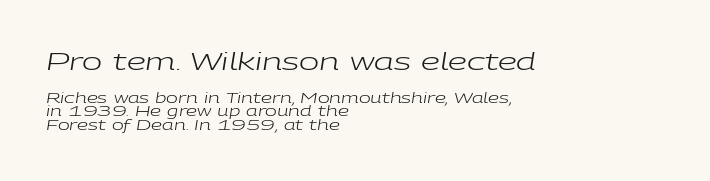
{"italic": "yes", "lean": "right", "slant_degrees": 9, "bold": "no", "underline": "no", "align": "left", "line_spacing": "tight", "line_spacing_ratio": 0.98, "letter_spacing": "normal", "letter_spacing_em": 0.0, "larger_block": "first", "size_ratio": 1.71, "glyph_px": 24}
